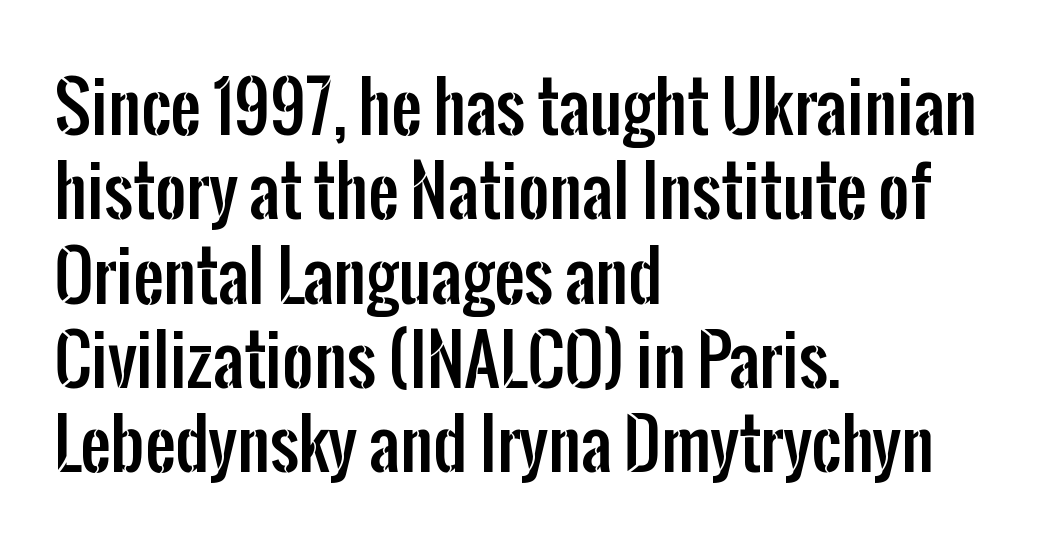
Examine the stroke ends and you'll find no serifs. Italic: no, the glyphs are upright roman. A classic flush-left, rag-right setting is used for this passage. Honestly, the letter spacing is just normal — you wouldn't notice it. Here the designer chose a conventional face with non-uniform glyph widths. The space directly below the letters is spotless.
